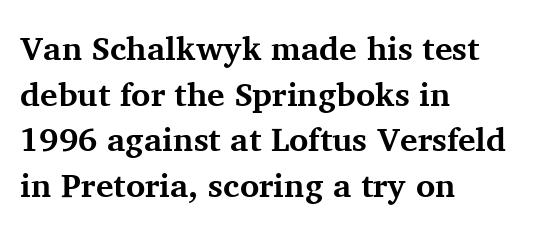
{"serif": "yes", "italic": "no", "bold": "yes", "weight": "bold", "width": "normal", "stroke_contrast": "medium", "x_height": "medium", "monospaced": "no", "underline": "no", "align": "left", "line_spacing": "normal", "line_spacing_ratio": 1.38, "letter_spacing": "normal", "letter_spacing_em": 0.0, "glyph_px": 33}
